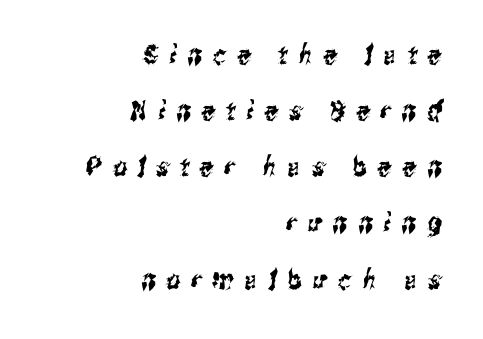
The image shows 27 px text type; set right-aligned, loose line spacing (2.08x), unusually wide letter spacing (+0.41 em), not underlined.
